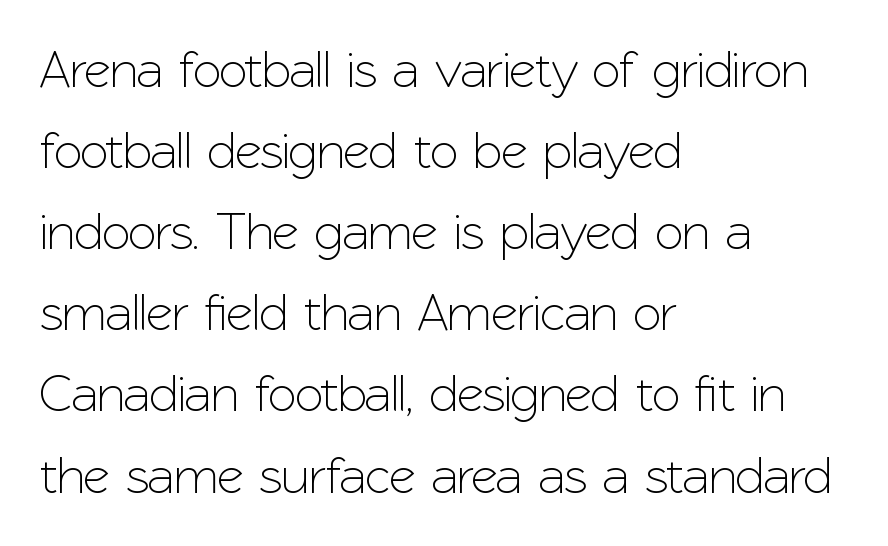
Rendered with straight, roman letterforms. Check under the words: just untouched page. Characters follow at the spacing the type designer built in. Varying glyph widths throughout — classic text-font behaviour.
